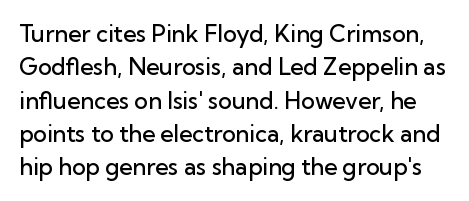
You can tell it's not italic because the verticals are truly vertical. Stroke thickness is moderately raised; the sample reads as semibold. The line texture is even and compact thanks to regular tracking. The string is rendered with underlining switched off. The vertical gap from one line to the next is medium.
